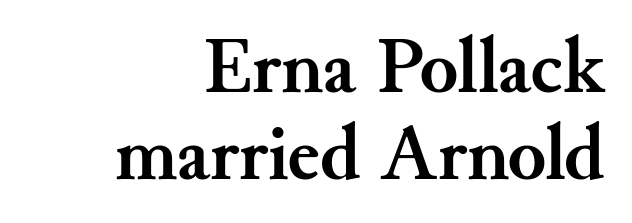
Are there feet on the stems? There are — it's a serif. The line-height multiplier appears low, near solid setting. Posture: straight, roman, zero tilt. Reading down the block, your eye finds every line finishing at a fixed right position. The passage shown has conventional tracking throughout. The glyphs have the mass of a bold cut.
